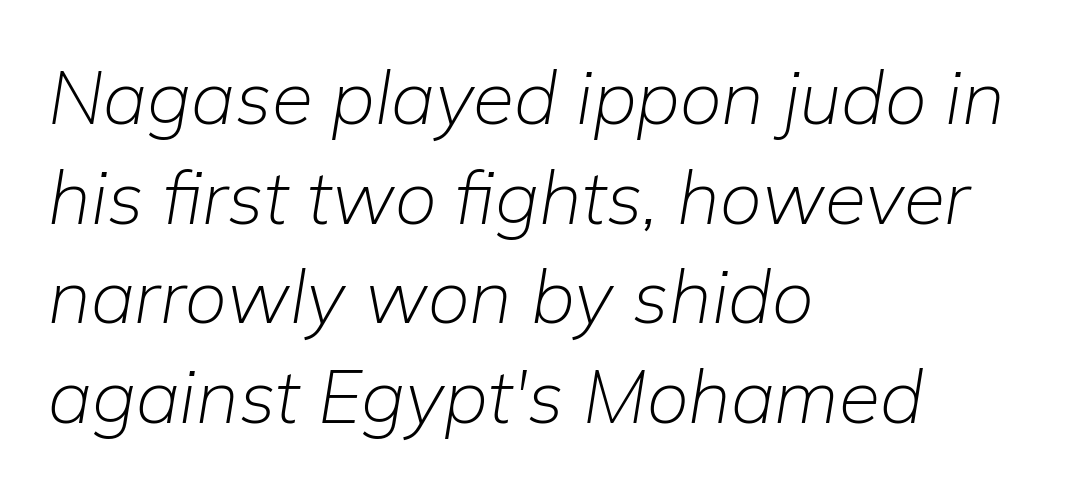
Q: Is the text bold? A: No.
Q: Is the text italic (slanted)? A: Yes, it leans right by about 9 degrees.
Q: Is the text underlined? A: No.
Q: How is the paragraph aligned? A: Left-aligned.
Q: Is the spacing between letters normal or unusually wide? A: Normal.
Q: Is the spacing between lines tight, normal or loose? A: Normal.
Q: Width (condensed, normal, or wide)? A: Normal.
Q: Stroke contrast? A: Low.
Q: x-height? A: Medium.
Q: Monospaced? A: No.
